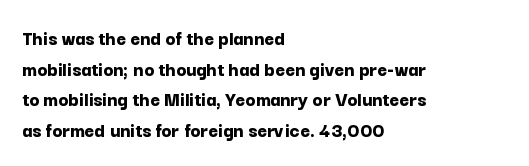
Glyph-to-glyph distance matches everyday printed text. If you drew a line through each stem, it would be perfectly vertical. Horizontal bands of white between lines are of average thickness. Type without underlining. The glyphs have the mass of a bold cut.
